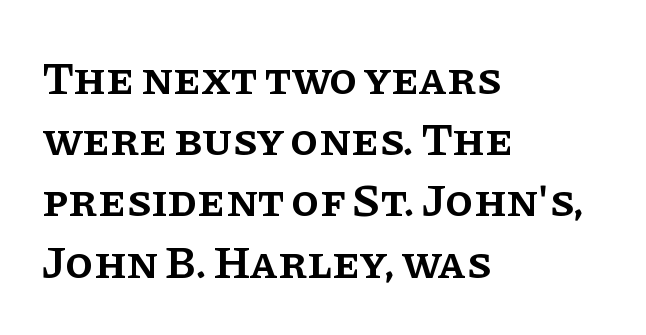
Where is the straight margin? On the left. In terms of letterform style, serifs are clearly present. Tracking here is standard; glyphs follow each other at the usual distance. The letters are semibold — heavier than regular but short of a full bold. You can tell it's not italic because the verticals are truly vertical. Descenders are the only things crossing below the line.
